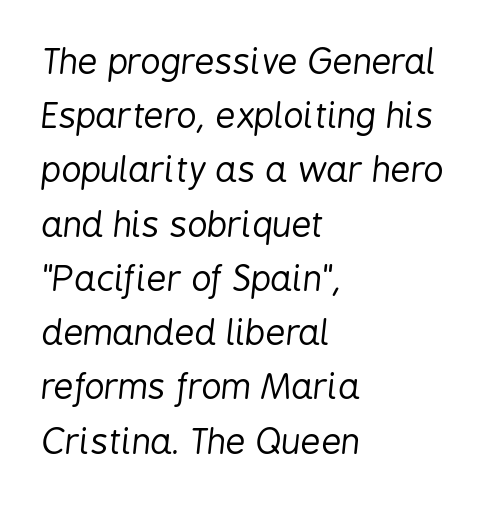
{"italic": "yes", "lean": "right", "slant_degrees": 6, "bold": "no", "weight": "regular", "width": "condensed", "stroke_contrast": "low", "x_height": "medium", "monospaced": "no", "underline": "no", "align": "left", "line_spacing": "normal", "line_spacing_ratio": 1.55, "letter_spacing": "normal", "letter_spacing_em": 0.0, "glyph_px": 35}
